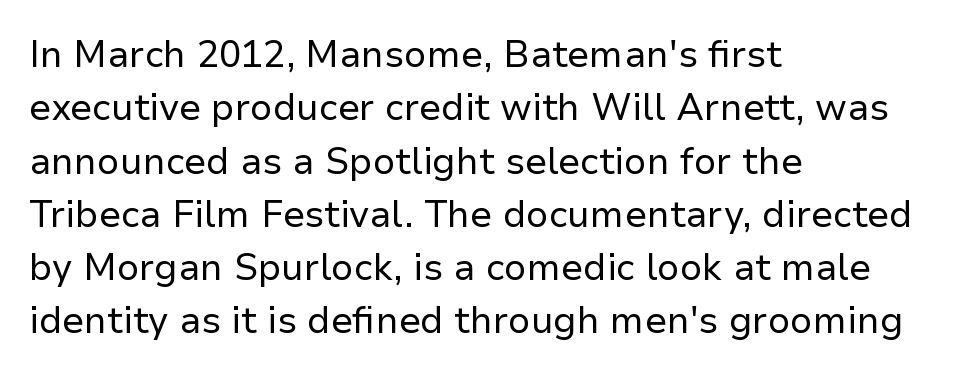
The image shows 37 px regular-weight sans-serif type, upright; set left-aligned, normal line spacing (1.44x), normal letter spacing, not underlined; low stroke contrast and a medium x-height.
